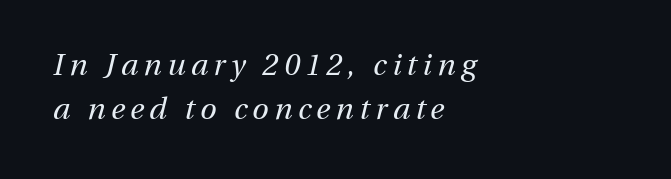
The image shows 30 px regular-weight type, italic (leaning right); set left-aligned, normal line spacing (1.46x), not underlined; medium stroke contrast and a medium x-height.
